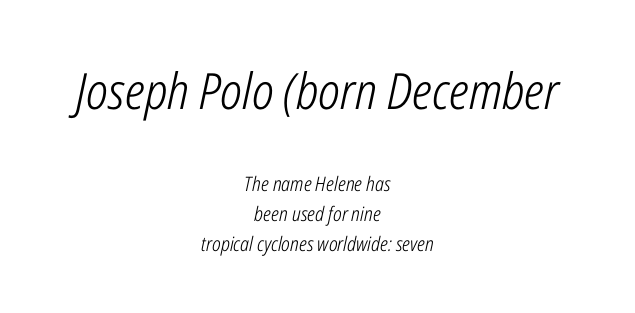
{"italic": "yes", "lean": "right", "slant_degrees": 12, "bold": "no", "weight": "light", "width": "condensed", "stroke_contrast": "low", "x_height": "medium", "monospaced": "no", "underline": "no", "align": "center", "line_spacing": "normal", "line_spacing_ratio": 1.49, "letter_spacing": "normal", "letter_spacing_em": 0.0, "larger_block": "first", "size_ratio": 2.5, "glyph_px": 50}
